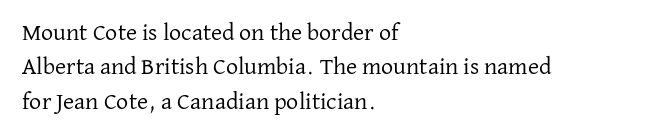
The image shows 24 px text type, upright; set left-aligned, normal line spacing (1.43x), normal letter spacing, not underlined.
